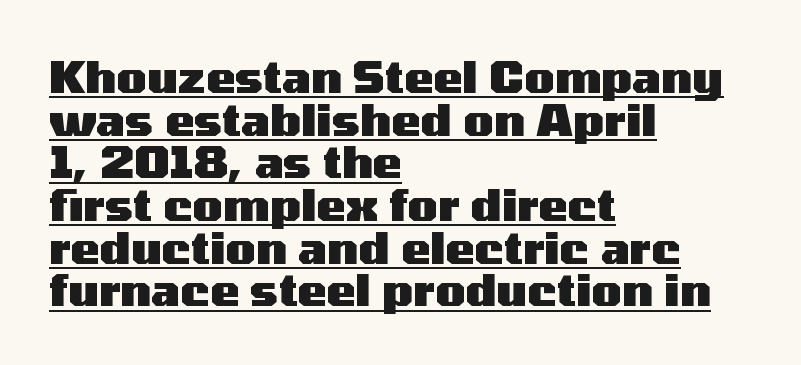
The passage shown is typeset with a sans-serif family. Look at the tracking — it's just the regular setting, nothing added. This sample has the flowing, uneven cadence of proportional lettering. How heavy is the stroke? Heavy — this is a bold. Students, observe the line beneath the letters — that is underlining.
